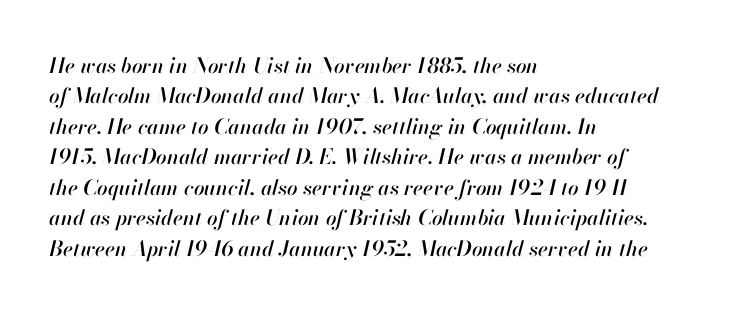
{"italic": "yes", "lean": "right", "slant_degrees": 13, "underline": "no", "align": "left", "line_spacing": "normal", "line_spacing_ratio": 1.45, "letter_spacing": "normal", "letter_spacing_em": 0.0, "glyph_px": 21}
